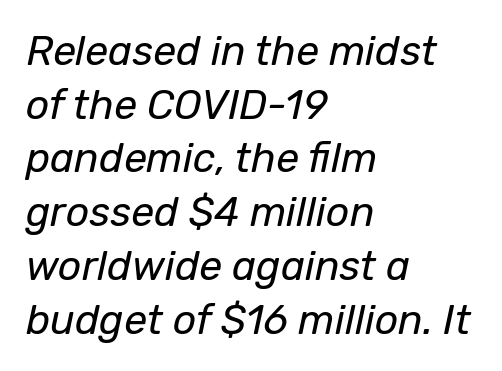
Anything drawn beneath the words? Only blank space. The rendering anchors every line to the left-hand side. The letters advance in unequal steps, a hallmark of proportional type. One glance says typical: line gaps are just what's usual. Notice how the stems are inclined rather than vertical — that's the hallmark of italics.
